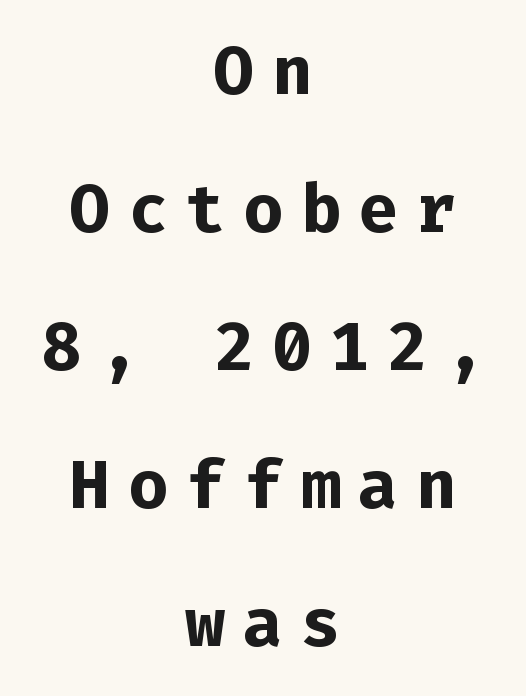
The face used here has the dense, thick strokes of a bold. A sans-serif font was chosen for this passage. This is the regular roman posture of the typeface. The leading is generous, giving the passage an open texture.
